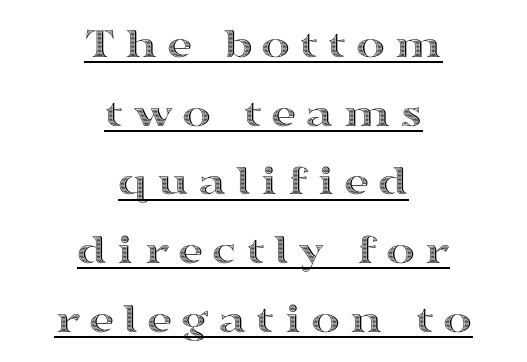
Q: Is the text italic (slanted)? A: No, it is upright.
Q: Is the text underlined? A: Yes.
Q: How is the paragraph aligned? A: Centered.
Q: Is the spacing between letters normal or unusually wide? A: Unusually wide.
Q: Is the spacing between lines tight, normal or loose? A: Normal.
Q: Width (condensed, normal, or wide)? A: Wide.
Q: x-height? A: Medium.
Q: Monospaced? A: No.
